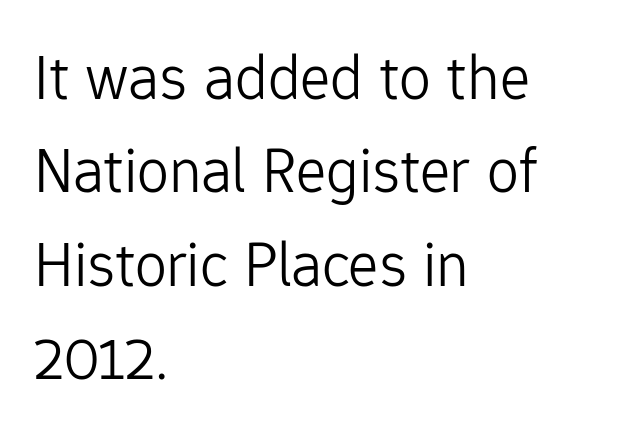
{"serif": "no", "italic": "no", "bold": "no", "weight": "light", "width": "normal", "stroke_contrast": "low", "x_height": "medium", "monospaced": "no", "underline": "no", "align": "left", "line_spacing": "normal", "line_spacing_ratio": 1.46, "letter_spacing": "normal", "letter_spacing_em": 0.0, "glyph_px": 64}
